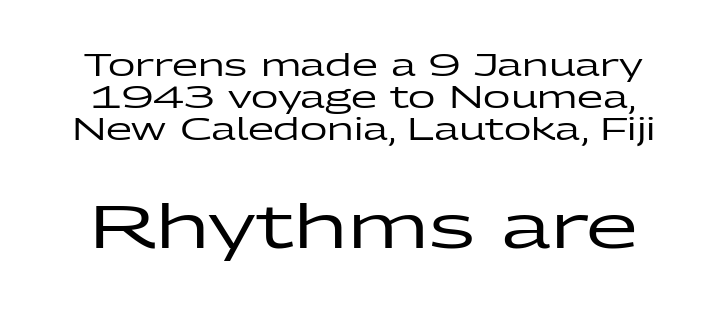
{"serif": "no", "italic": "no", "width": "wide", "stroke_contrast": "low", "x_height": "medium", "monospaced": "no", "underline": "no", "line_spacing": "tight", "line_spacing_ratio": 1.06, "letter_spacing": "normal", "letter_spacing_em": 0.0, "larger_block": "second", "size_ratio": 2.0, "glyph_px": 60}
